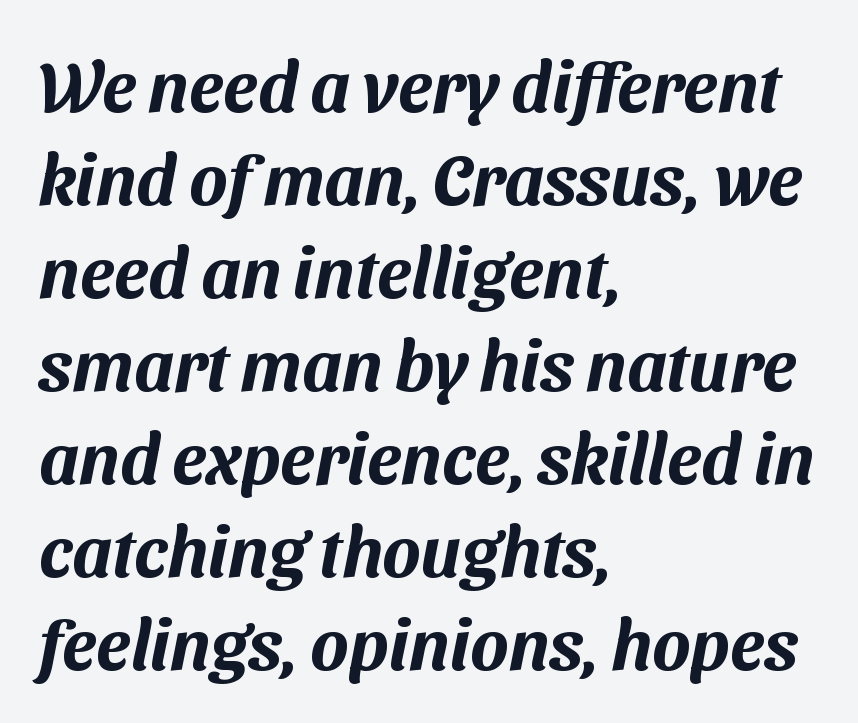
The baseline area is clear. In CSS terms this would be text-align: left. The vertical gap from one line to the next is medium. Honestly, the letter spacing is just normal — you wouldn't notice it.
